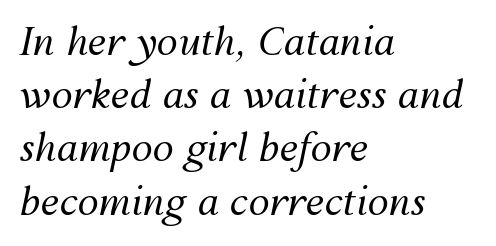
Each word holds together tightly as a unit, with standard inter-letter gaps. This is oblique type, the kind used for emphasis or titles. Regular leading. Think of a printed novel: that variable character pitch is what you see here.
